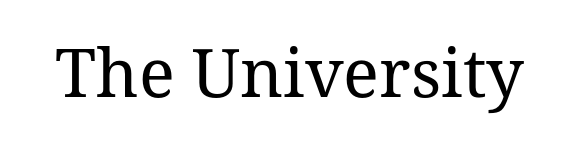
The string is rendered with underlining switched off. The type family on display is of the serif kind. A light-to-regular cut is what we see here. Posture: vertical.
